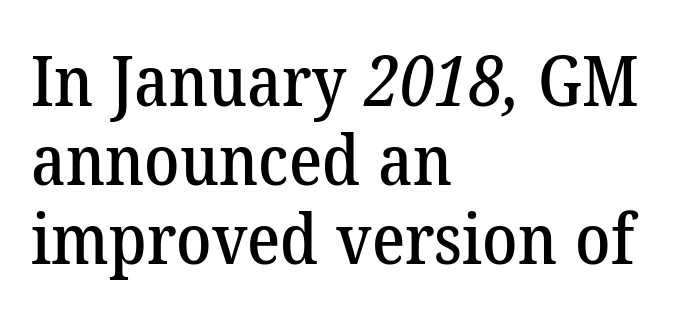
Q: Is the typeface a serif or a sans-serif typeface? A: Serif.
Q: Is the text underlined? A: No.
Q: How is the paragraph aligned? A: Left-aligned.
Q: Is the spacing between letters normal or unusually wide? A: Normal.
Q: Is the spacing between lines tight, normal or loose? A: Tight.
Q: Width (condensed, normal, or wide)? A: Normal.
Q: Stroke contrast? A: Low.
Q: x-height? A: Medium.
Q: Monospaced? A: No.
